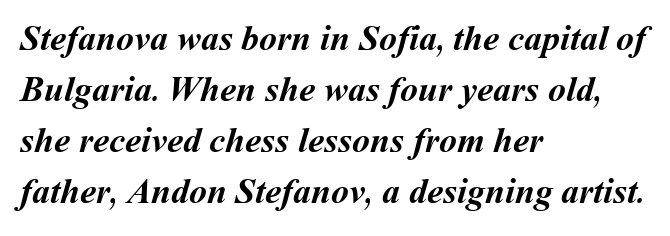
The image shows 36 px semibold type; set left-aligned, normal line spacing (1.42x), normal letter spacing, not underlined; medium stroke contrast and a medium x-height.
